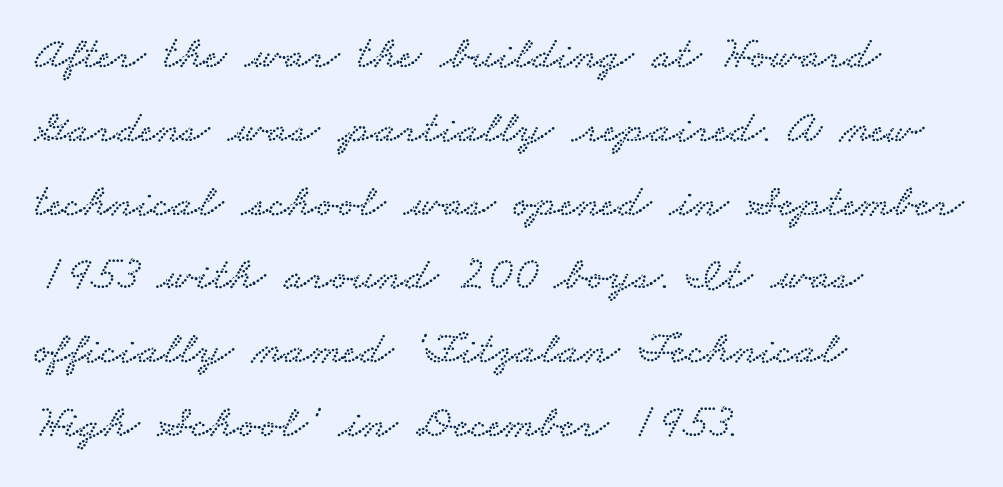
The image shows 47 px wide serif type; set left-aligned, normal line spacing (1.57x), normal letter spacing, not underlined; low stroke contrast and a small x-height.
